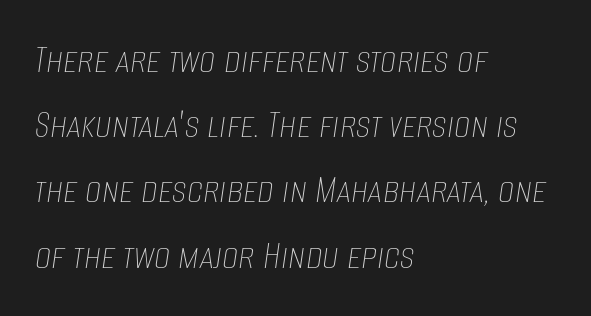
The image shows 41 px thin, condensed type, italic (leaning right); set left-aligned, normal line spacing (1.59x), normal letter spacing, not underlined; low stroke contrast and a large x-height.
